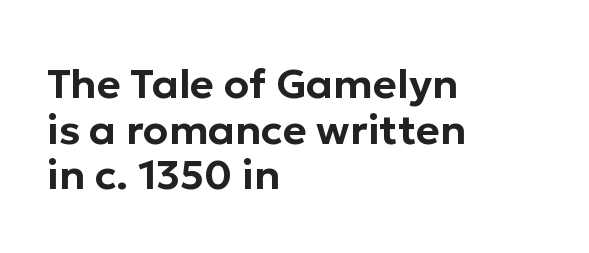
The image shows 41 px sans-serif type, upright; set left-aligned, tight line spacing (1.11x), normal letter spacing, not underlined; low stroke contrast and a medium x-height.
